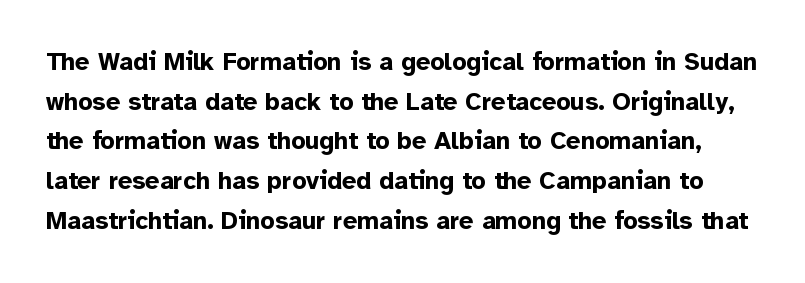
Words float on clear page, feet unadorned. The font is running at its bold setting. A typesetter would call this zero additional tracking. The type sits square on the baseline with zero lean. Rows of type keep a routine distance in the vertical direction.
